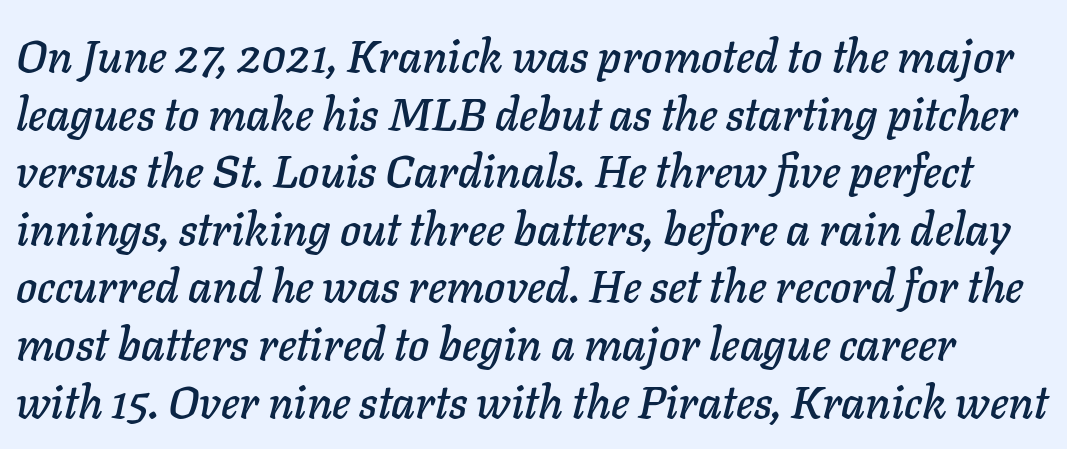
The image shows 45 px text type, italic (leaning right); set normal line spacing (1.28x), normal letter spacing, not underlined; low stroke contrast and a medium x-height.
